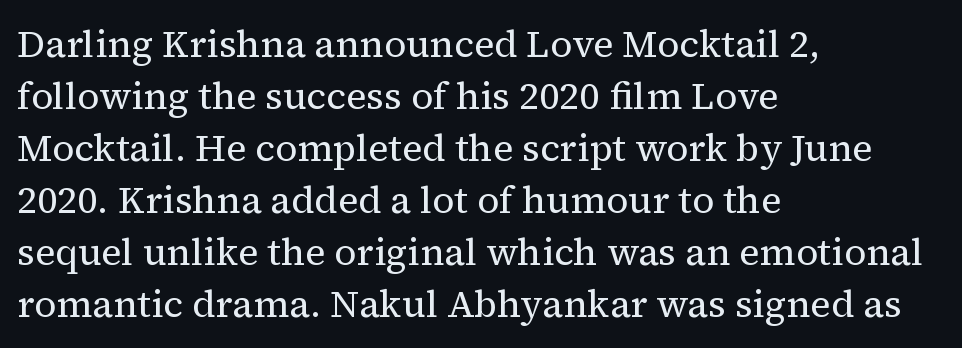
Q: Is the text bold? A: No.
Q: Is the text italic (slanted)? A: No, it is upright.
Q: Is the typeface a serif or a sans-serif typeface? A: Serif.
Q: Is the text underlined? A: No.
Q: How is the paragraph aligned? A: Left-aligned.
Q: Is the spacing between letters normal or unusually wide? A: Normal.
Q: Is the spacing between lines tight, normal or loose? A: Normal.
Q: Width (condensed, normal, or wide)? A: Normal.
Q: Stroke contrast? A: Medium.
Q: x-height? A: Medium.
Q: Monospaced? A: No.
